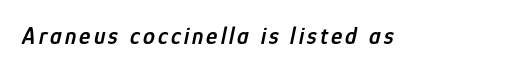
The image shows 24 px text type, italic (leaning right); set not underlined.
